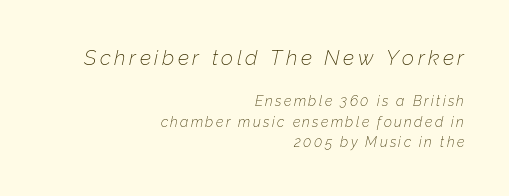
Q: Is the text bold? A: No.
Q: Is the text italic (slanted)? A: Yes, it leans right by about 12 degrees.
Q: Is the text underlined? A: No.
Q: How is the paragraph aligned? A: Right-aligned.
Q: Is the spacing between lines tight, normal or loose? A: Normal.
Q: Which block of text is set in a larger size, the first (top) or the second (bottom)? A: The first (top) one.
